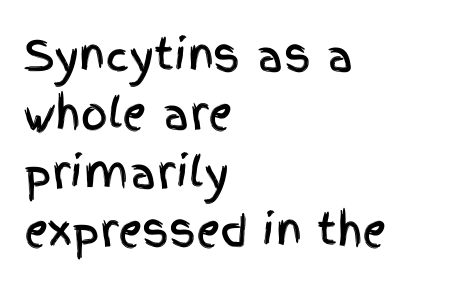
Q: Is the text italic (slanted)? A: No, it is upright.
Q: Is the typeface a serif or a sans-serif typeface? A: Sans-serif.
Q: Is the text underlined? A: No.
Q: How is the paragraph aligned? A: Left-aligned.
Q: Is the spacing between letters normal or unusually wide? A: Normal.
Q: Is the spacing between lines tight, normal or loose? A: Normal.
Q: Width (condensed, normal, or wide)? A: Condensed.
Q: x-height? A: Large.
Q: Monospaced? A: No.
